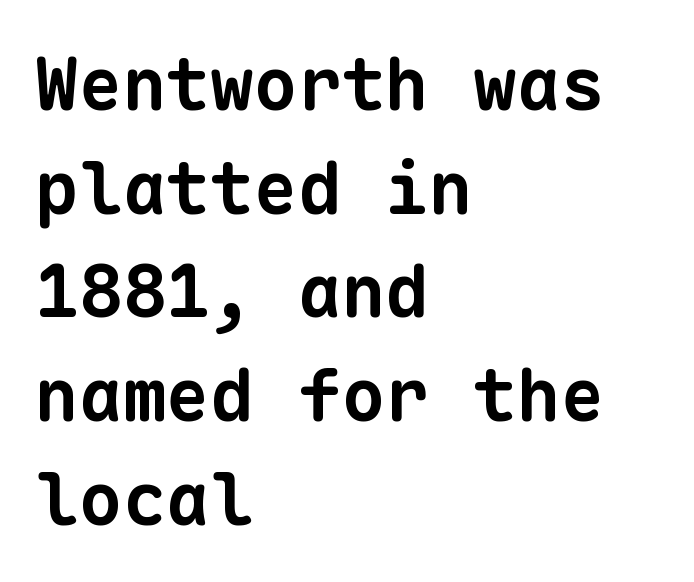
{"serif": "no", "bold": "yes", "weight": "bold", "width": "normal", "stroke_contrast": "low", "x_height": "medium", "monospaced": "yes", "underline": "no", "align": "left", "line_spacing": "normal", "line_spacing_ratio": 1.42, "letter_spacing": "normal", "letter_spacing_em": 0.0, "glyph_px": 73}
